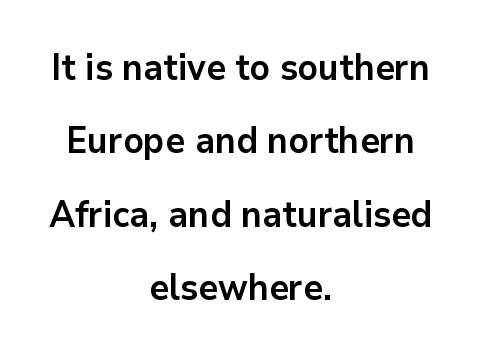
{"serif": "no", "italic": "no", "bold": "yes", "weight": "bold", "width": "normal", "stroke_contrast": "low", "x_height": "medium", "monospaced": "no", "underline": "no", "align": "center", "line_spacing": "loose", "line_spacing_ratio": 2.04, "letter_spacing": "normal", "letter_spacing_em": 0.0, "glyph_px": 36}
